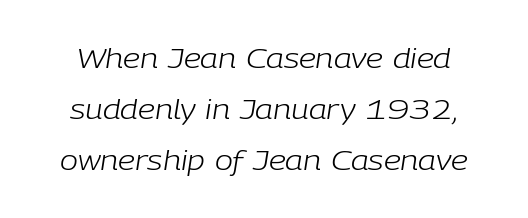
The image shows 27 px text type, italic (leaning right); set line spacing 1.88x, normal letter spacing, not underlined.
